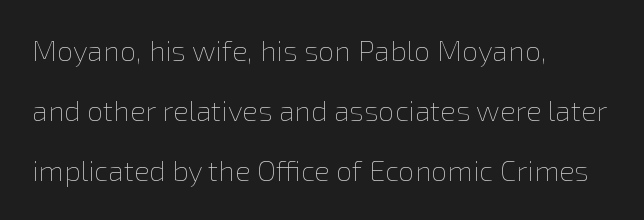
Q: Is the text bold? A: No.
Q: Is the text italic (slanted)? A: No, it is upright.
Q: Is the text underlined? A: No.
Q: How is the paragraph aligned? A: Left-aligned.
Q: Is the spacing between letters normal or unusually wide? A: Normal.
Q: Is the spacing between lines tight, normal or loose? A: Loose.
Q: Width (condensed, normal, or wide)? A: Normal.
Q: Stroke contrast? A: Low.
Q: x-height? A: Medium.
Q: Monospaced? A: No.
